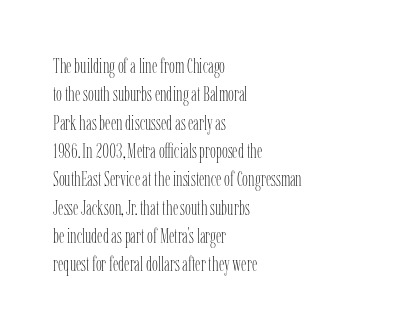
Q: Is the text bold? A: No.
Q: Is the text italic (slanted)? A: No, it is upright.
Q: Is the text underlined? A: No.
Q: How is the paragraph aligned? A: Left-aligned.
Q: Is the spacing between letters normal or unusually wide? A: Normal.
Q: Is the spacing between lines tight, normal or loose? A: Normal.
